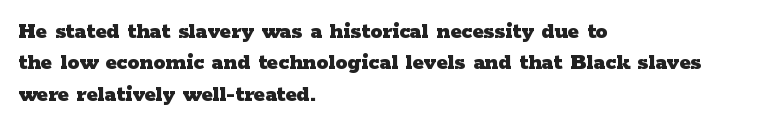
{"italic": "no", "bold": "yes", "underline": "no", "align": "left", "line_spacing": "normal", "line_spacing_ratio": 1.31, "letter_spacing": "normal", "letter_spacing_em": 0.0, "glyph_px": 24}
